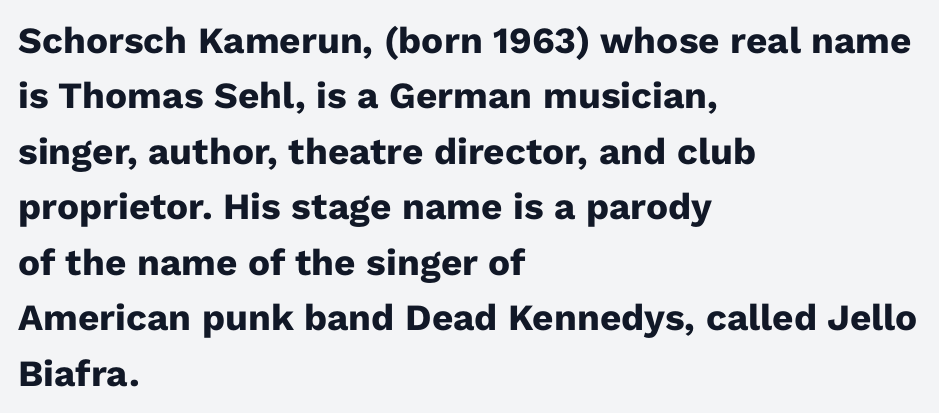
{"serif": "no", "italic": "no", "bold": "yes", "weight": "heavy", "width": "normal", "stroke_contrast": "low", "x_height": "medium", "monospaced": "no", "underline": "no", "align": "left", "line_spacing": "normal", "line_spacing_ratio": 1.5, "letter_spacing": "normal", "letter_spacing_em": 0.0, "glyph_px": 37}
